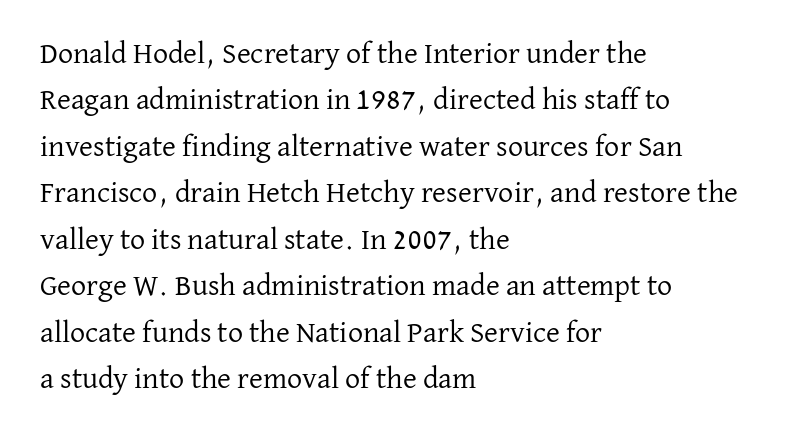
{"serif": "yes", "italic": "no", "bold": "no", "weight": "regular", "width": "normal", "stroke_contrast": "low", "x_height": "medium", "monospaced": "no", "underline": "no", "align": "left", "line_spacing": "normal", "line_spacing_ratio": 1.55, "letter_spacing": "normal", "letter_spacing_em": 0.0, "glyph_px": 30}
